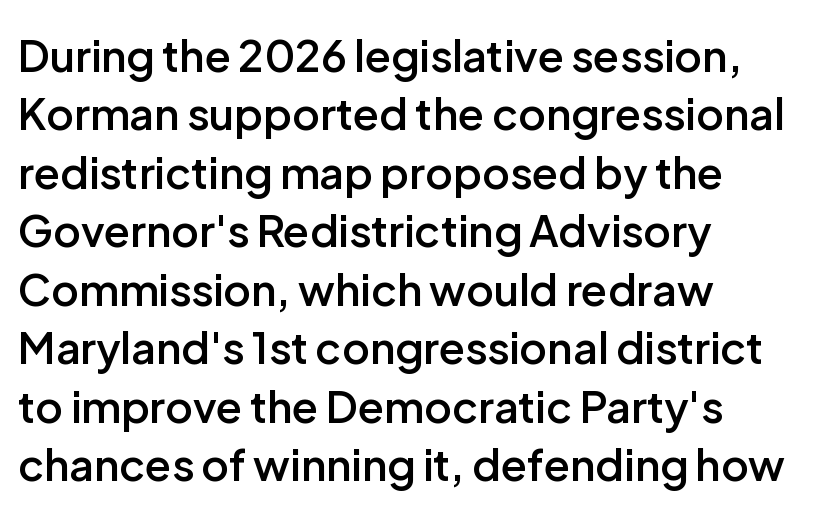
The image shows 43 px semibold sans-serif type, upright; set left-aligned, normal line spacing (1.36x), normal letter spacing, not underlined; low stroke contrast and a medium x-height.
